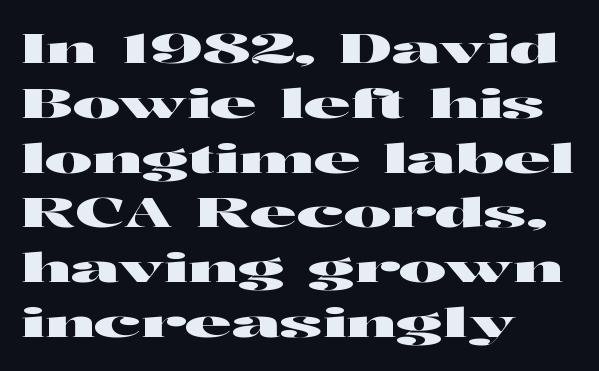
{"serif": "no", "italic": "no", "width": "wide", "stroke_contrast": "high", "x_height": "medium", "monospaced": "no", "underline": "no", "align": "left", "line_spacing": "normal", "line_spacing_ratio": 1.37, "letter_spacing": "normal", "letter_spacing_em": 0.0, "glyph_px": 40}
